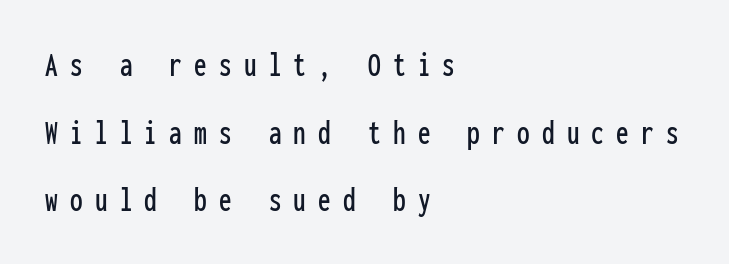
Think of a typewriter: that constant character pitch is what you see here. In terms of posture, this sample is upright. The horizontal fit of the characters is loose and conspicuously gappy. Descenders are the only things crossing below the line. The paragraph has a hard left edge and a soft right edge.
